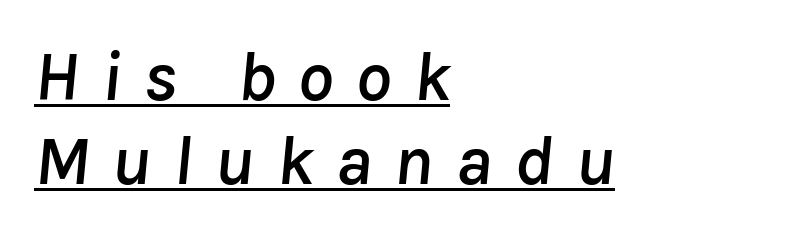
Q: Is the text italic (slanted)? A: Yes, it leans right by about 8 degrees.
Q: Is the text underlined? A: Yes.
Q: How is the paragraph aligned? A: Left-aligned.
Q: Is the spacing between letters normal or unusually wide? A: Unusually wide.
Q: Width (condensed, normal, or wide)? A: Normal.
Q: Stroke contrast? A: Low.
Q: x-height? A: Medium.
Q: Monospaced? A: No.
